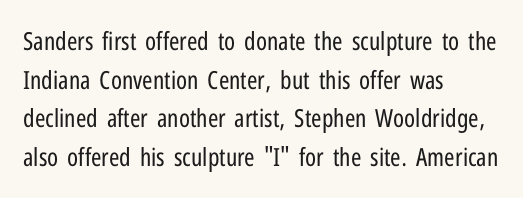
Q: Is the text bold? A: No.
Q: Is the text italic (slanted)? A: No, it is upright.
Q: Is the text underlined? A: No.
Q: How is the paragraph aligned? A: Left-aligned.
Q: Is the spacing between letters normal or unusually wide? A: Normal.
Q: Is the spacing between lines tight, normal or loose? A: Normal.
